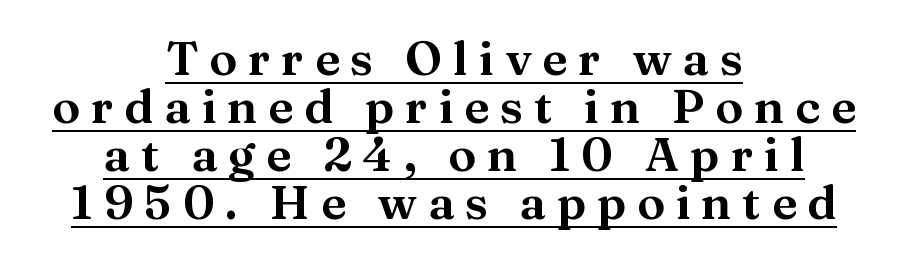
The image shows 47 px serif type, upright; set centered, tight line spacing (1.02x), unusually wide letter spacing (+0.23 em), underlined; medium stroke contrast and a medium x-height.
